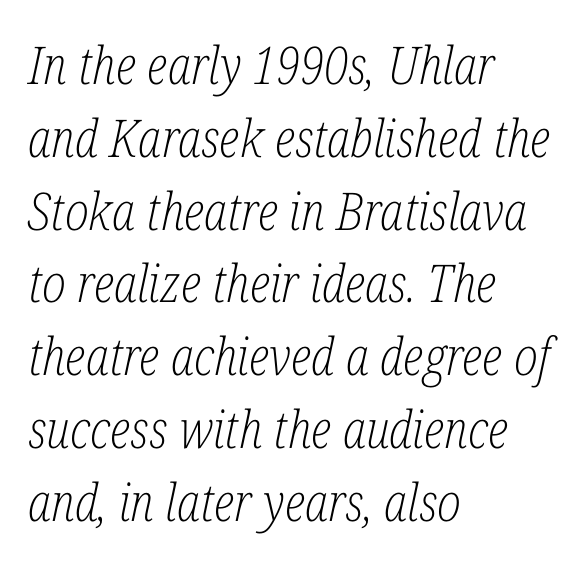
The image shows 52 px light, condensed serif type, italic (leaning right); set left-aligned, normal line spacing (1.4x), normal letter spacing, not underlined; low stroke contrast and a medium x-height.
